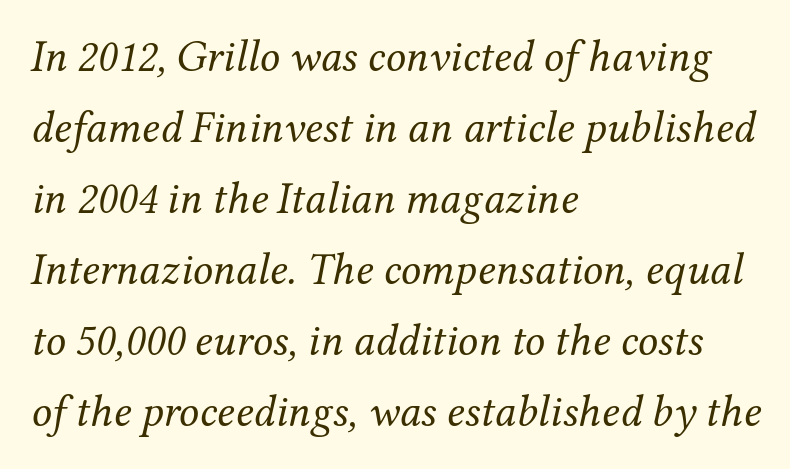
{"serif": "yes", "italic": "yes", "lean": "right", "slant_degrees": 12, "bold": "no", "weight": "regular", "width": "normal", "stroke_contrast": "medium", "x_height": "medium", "monospaced": "no", "underline": "no", "align": "left", "line_spacing": "normal", "line_spacing_ratio": 1.58, "letter_spacing": "normal", "letter_spacing_em": 0.0, "glyph_px": 45}
